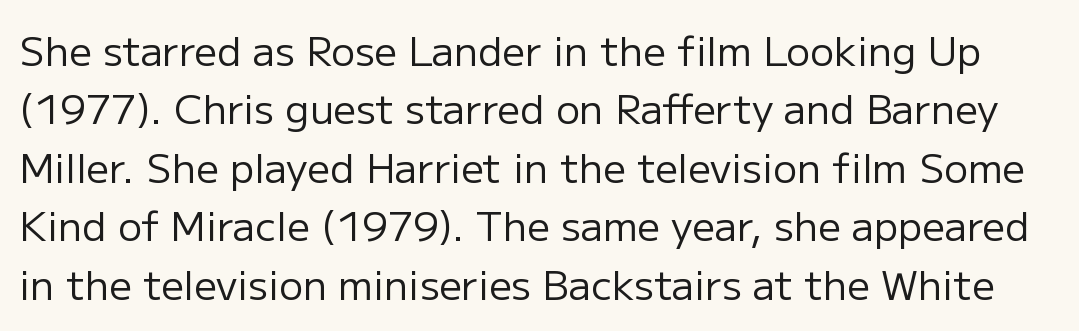
{"serif": "no", "italic": "no", "bold": "no", "weight": "regular", "width": "normal", "stroke_contrast": "low", "x_height": "medium", "monospaced": "no", "underline": "no", "line_spacing": "normal", "line_spacing_ratio": 1.46, "letter_spacing": "normal", "letter_spacing_em": 0.0, "glyph_px": 40}
